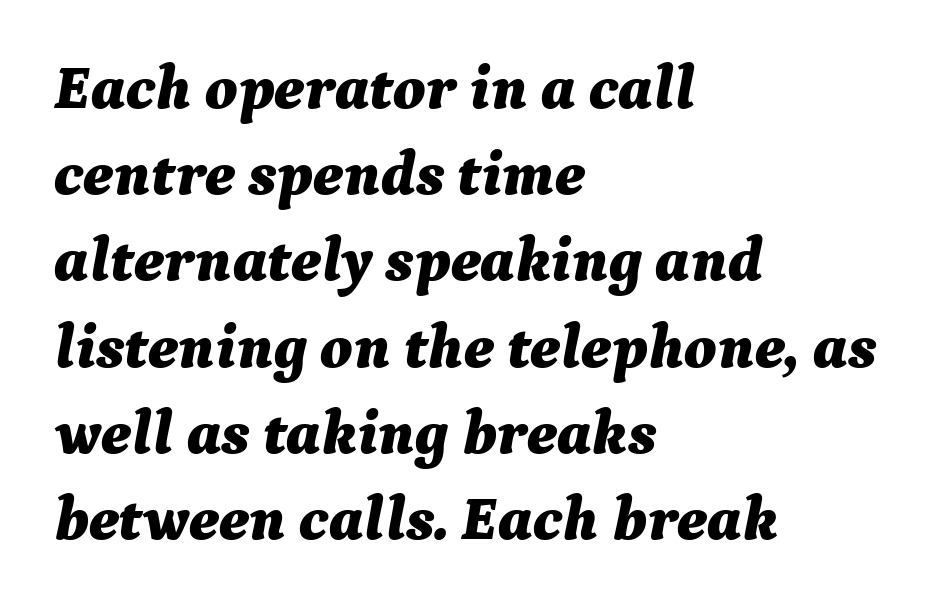
This sample keeps an unexceptional amount of space between lines. The letters advance in unequal steps, a hallmark of proportional type. How heavy is the stroke? Heavy — this is a bold. The rendering anchors every line to the left-hand side. An italicized treatment has been applied to the whole sample.
